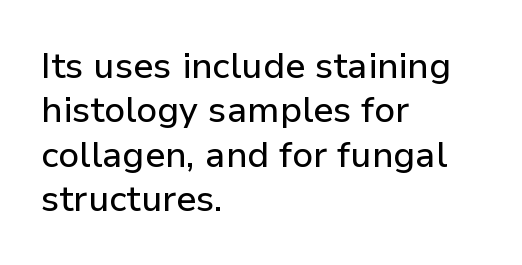
The image shows 36 px sans-serif type, upright; set left-aligned, line spacing 1.23x, normal letter spacing, not underlined; low stroke contrast and a medium x-height.
